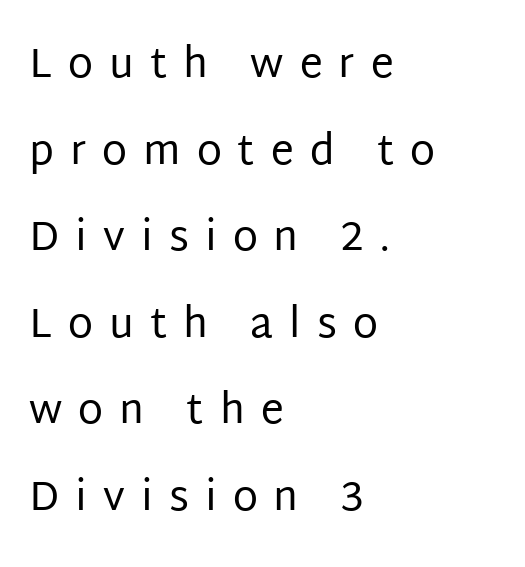
{"serif": "no", "italic": "no", "bold": "no", "weight": "regular", "width": "normal", "stroke_contrast": "low", "x_height": "large", "monospaced": "no", "underline": "no", "align": "left", "line_spacing": "loose", "line_spacing_ratio": 2.11, "letter_spacing": "wide", "letter_spacing_em": 0.39, "glyph_px": 41}
